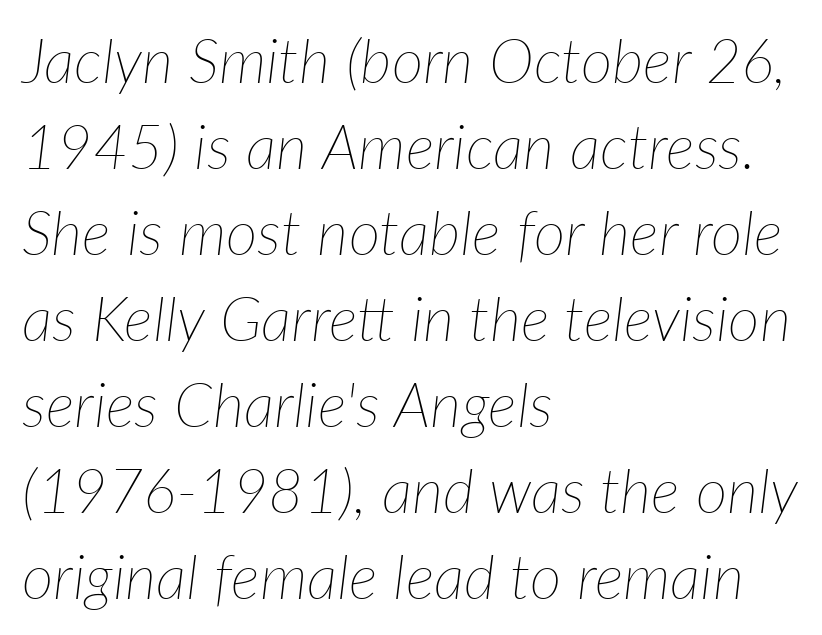
Line starts are locked; line ends wander. The strokes are not fattened; the text isn't bold. Characters follow at the spacing the type designer built in. Do the characters align in a grid? No, the font is proportional. Anything drawn beneath the words? Only blank space.
